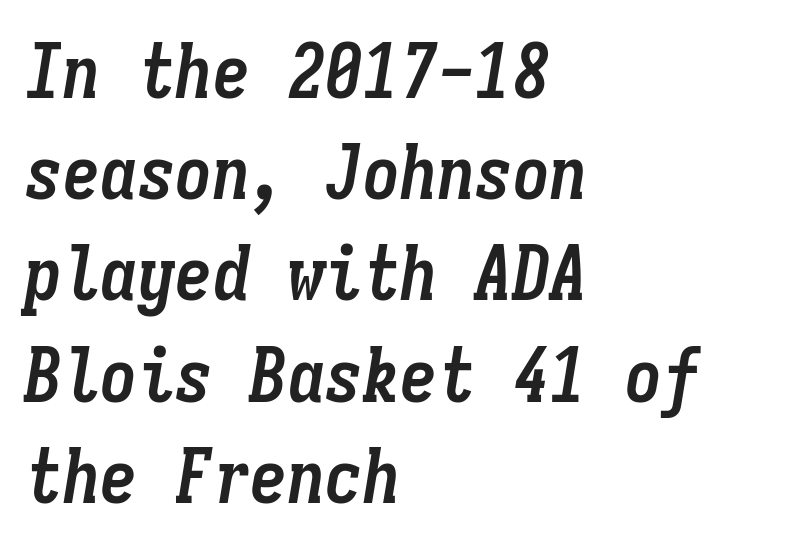
The tracking reads as untouched default to a designer's eye. What's the leading like? Ordinary, nothing unusual. Set as a true bold cut, around the 700 mark. The text block is weighted toward the left margin, trailing off unevenly rightward.
